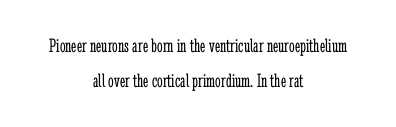
No word sits above an underline. Tracking here is standard; glyphs follow each other at the usual distance. Upright lettering throughout. These lines stack symmetrically, like a column narrowing and widening about its center. Compared with a typical body face, this is equally light or lighter still.
